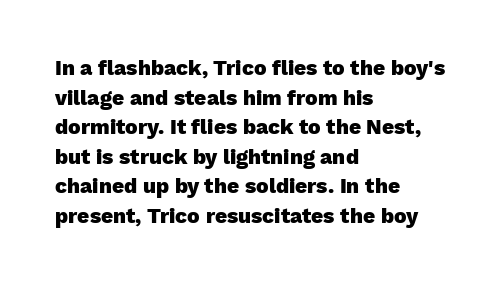
The image shows 21 px bold type, upright; set left-aligned, normal line spacing (1.41x), normal letter spacing, not underlined.
